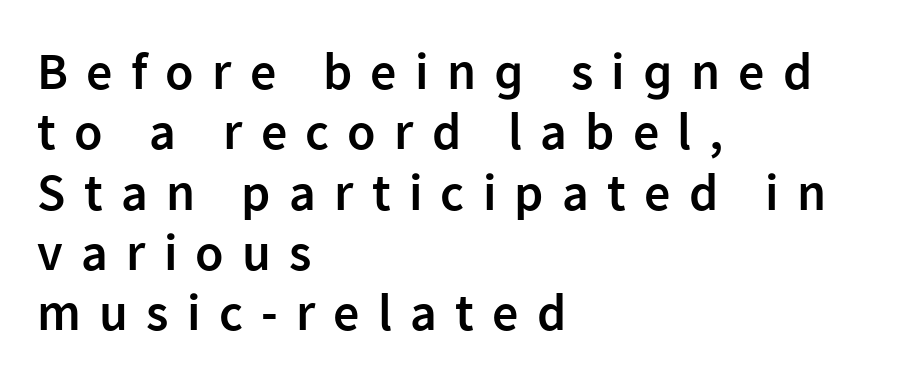
The image shows 52 px semibold sans-serif type, upright; set left-aligned, line spacing 1.16x, unusually wide letter spacing (+0.35 em), not underlined; low stroke contrast and a medium x-height.
